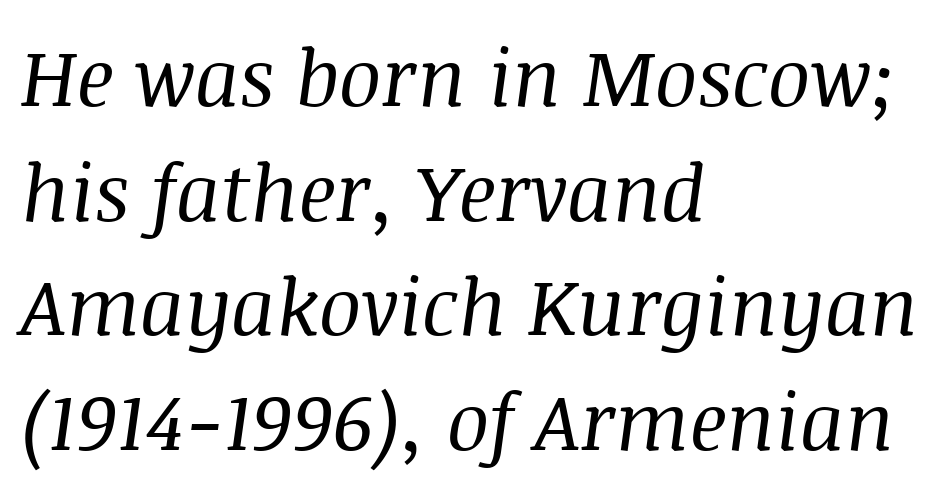
The image shows 79 px regular-weight serif type, italic (leaning right); set left-aligned, normal line spacing (1.45x), normal letter spacing, not underlined; medium stroke contrast and a large x-height.
